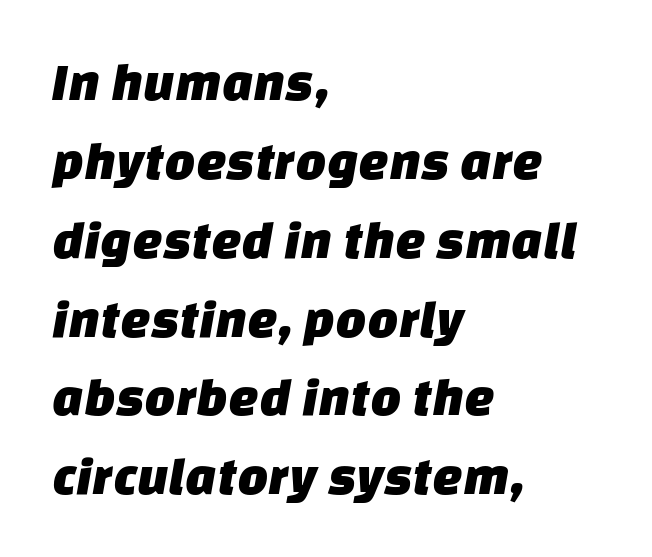
{"serif": "no", "width": "normal", "stroke_contrast": "low", "x_height": "large", "monospaced": "no", "underline": "no", "align": "left", "line_spacing": "normal", "line_spacing_ratio": 1.46, "letter_spacing": "normal", "letter_spacing_em": 0.0, "glyph_px": 54}
